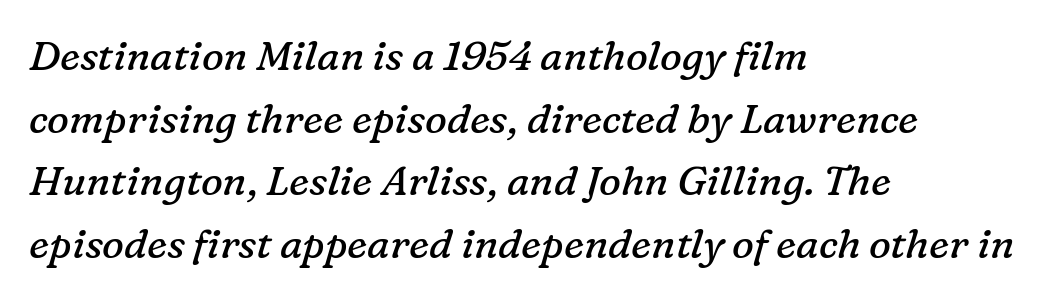
Unmarked baselines from the first word to the last. This rendering employs a face with finishing strokes, i.e., a serif. The cut favours lightness, reaching ordinary text weight at its darkest. The rendering uses natural spacing where letterforms have individual widths. Inter-character spacing is left at the font's built-in metrics.
